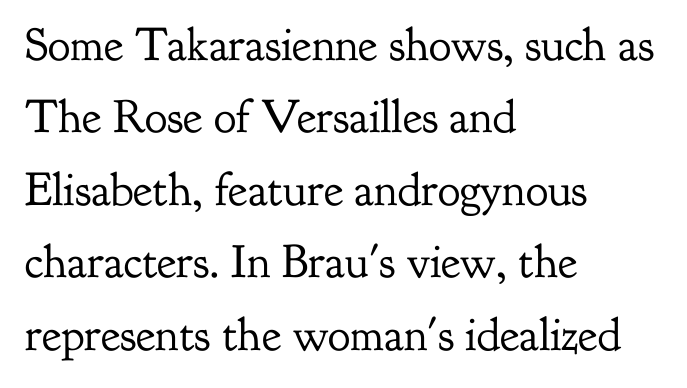
The image shows 47 px regular-weight serif type, upright; set left-aligned, normal line spacing (1.54x), normal letter spacing, not underlined; low stroke contrast and a small x-height.
